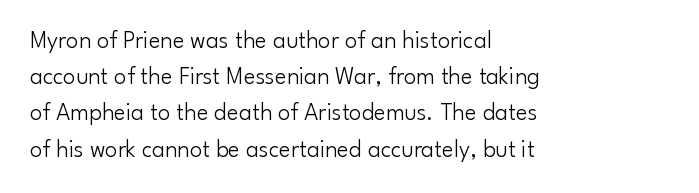
Q: Is the text bold? A: No.
Q: Is the text italic (slanted)? A: No, it is upright.
Q: Is the text underlined? A: No.
Q: How is the paragraph aligned? A: Left-aligned.
Q: Is the spacing between letters normal or unusually wide? A: Normal.
Q: Is the spacing between lines tight, normal or loose? A: Normal.
